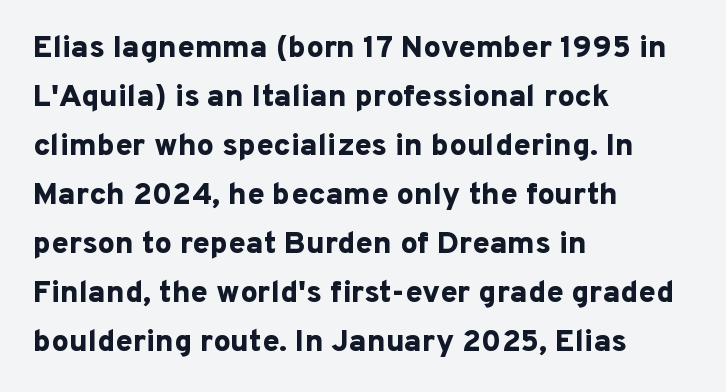
The image shows 31 px bold sans-serif type, upright; set left-aligned, normal line spacing (1.58x), normal letter spacing, not underlined; low stroke contrast and a medium x-height.
